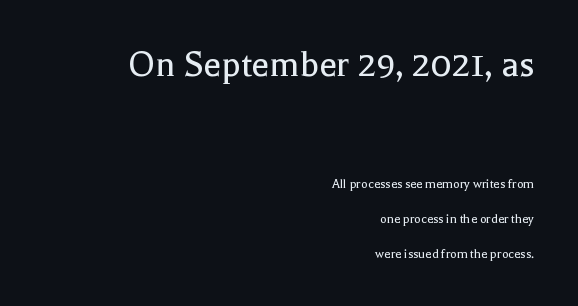
Varying glyph widths throughout — classic text-font behaviour. Caption: upper text group enlarged, lower text group reduced. Unlike italic type, these characters show no tilt at all. This sample trades compactness for vertical openness between lines. Note: serifs present on the glyphs. Is the block centered? No — it sits flush against the right margin.
